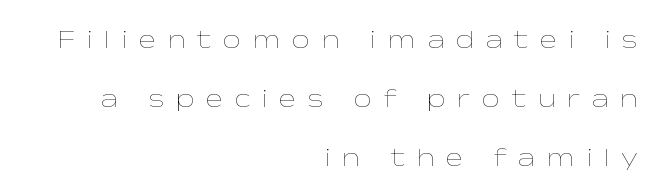
The image shows 26 px text type, upright; set right-aligned, loose line spacing (2.26x), unusually wide letter spacing (+0.44 em), not underlined.
